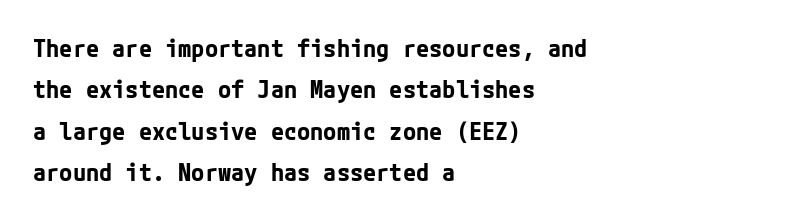
Visually the block forms a straight wall on the left and a jagged coastline on the right. Each glyph is drawn with heavy, bold strokes. Here the glyphs are tracked normally, forming tight word shapes. You can tell it's not italic because the verticals are truly vertical. The zone under the glyphs is completely vacant.
